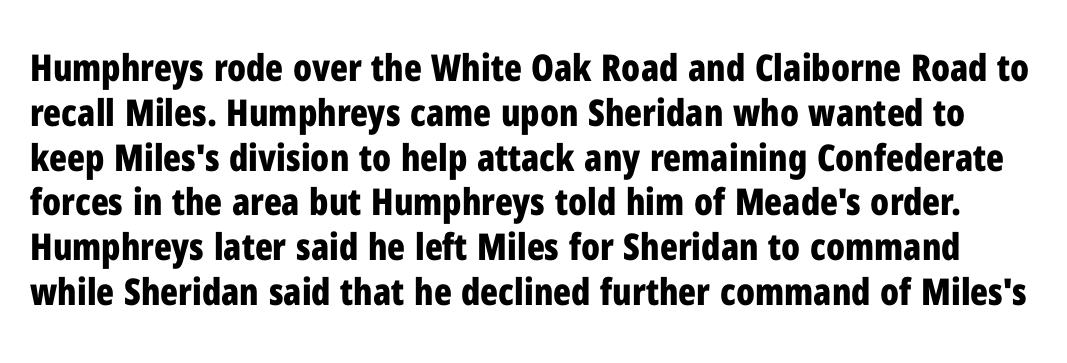
Looks like regular typesetting: each glyph gets only the width it needs. Words appear dense and cohesive because spacing is normal. No italicization has been applied; the sample stays upright. Just letters on the line, the space beneath them empty.
